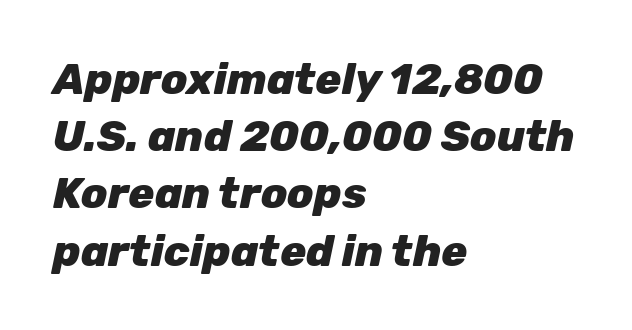
The image shows 43 px heavy type, italic (leaning right); set left-aligned, normal line spacing (1.33x), normal letter spacing, not underlined; low stroke contrast and a medium x-height.
